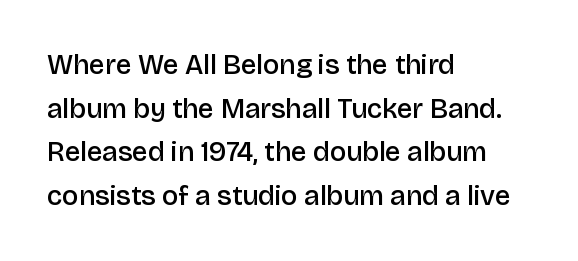
Character widths vary here, with narrow letters taking less room than wide ones. In CSS terms this would be text-align: left. You could call the tracking neutral — neither tight nor loose. The zone under the glyphs is completely vacant. Regarding leading, the lines here are spaced in the standard way. Firm but not heavy-handed strokes: this text is semibold.
